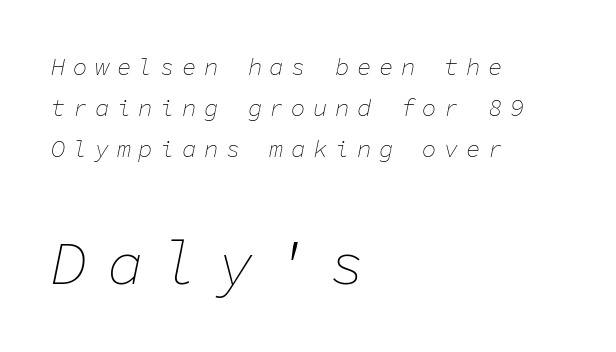
{"italic": "yes", "lean": "right", "slant_degrees": 11, "bold": "no", "weight": "thin", "width": "normal", "stroke_contrast": "low", "x_height": "medium", "monospaced": "yes", "underline": "no", "align": "left", "line_spacing_ratio": 1.71, "letter_spacing": "wide", "letter_spacing_em": 0.31, "larger_block": "second", "size_ratio": 2.54, "glyph_px": 61}
